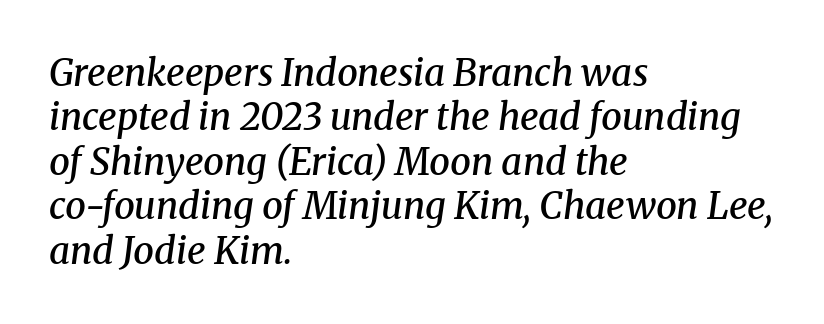
Q: Is the text bold? A: Semi-bold.
Q: Is the text italic (slanted)? A: Yes, it leans right by about 8 degrees.
Q: Is the typeface a serif or a sans-serif typeface? A: Serif.
Q: Is the text underlined? A: No.
Q: How is the paragraph aligned? A: Left-aligned.
Q: Is the spacing between letters normal or unusually wide? A: Normal.
Q: Width (condensed, normal, or wide)? A: Normal.
Q: Stroke contrast? A: Medium.
Q: x-height? A: Medium.
Q: Monospaced? A: No.
